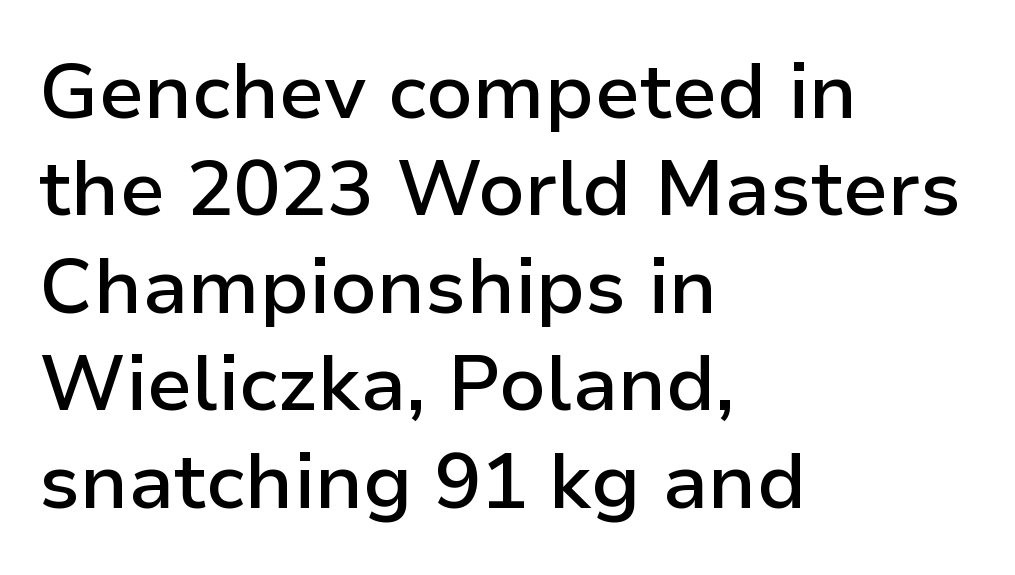
Characters follow at the spacing the type designer built in. Each new line begins a customary step beneath the previous one. Note the varied advance widths — an 'i' is clearly narrower than an 'm'. Caption: multi-line text, flush left, ragged right. Nope, not italic — everything's standing straight.
